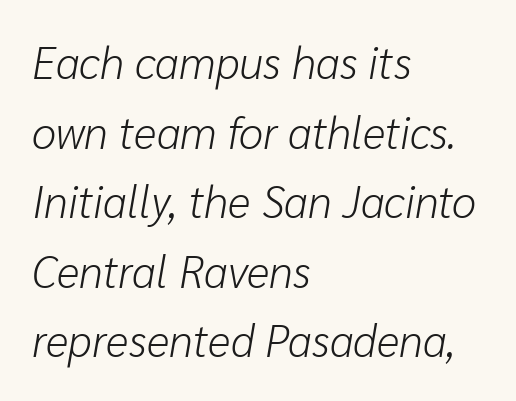
Q: Is the text bold? A: No.
Q: Is the text italic (slanted)? A: Yes, it leans right by about 10 degrees.
Q: Is the text underlined? A: No.
Q: How is the paragraph aligned? A: Left-aligned.
Q: Is the spacing between letters normal or unusually wide? A: Normal.
Q: Is the spacing between lines tight, normal or loose? A: Normal.
Q: Width (condensed, normal, or wide)? A: Normal.
Q: Stroke contrast? A: Low.
Q: x-height? A: Medium.
Q: Monospaced? A: No.
